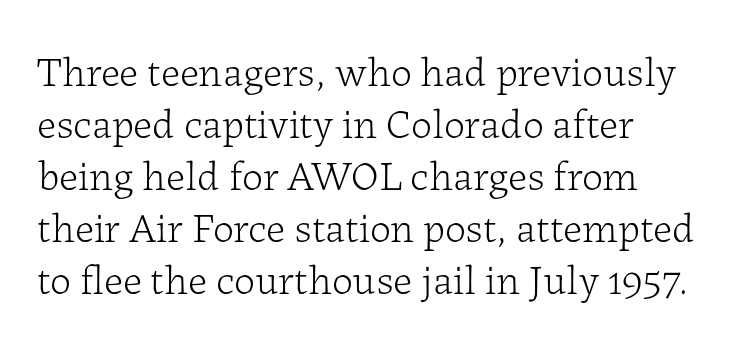
{"serif": "yes", "italic": "no", "bold": "no", "weight": "light", "width": "normal", "stroke_contrast": "low", "x_height": "medium", "monospaced": "no", "underline": "no", "line_spacing_ratio": 1.24, "letter_spacing": "normal", "letter_spacing_em": 0.0, "glyph_px": 42}
